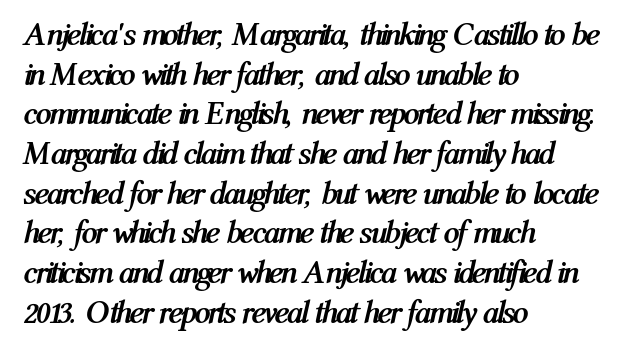
The image shows 32 px semibold, condensed type, italic (leaning right); set left-aligned, line spacing 1.24x, normal letter spacing, not underlined; medium stroke contrast and a medium x-height.
